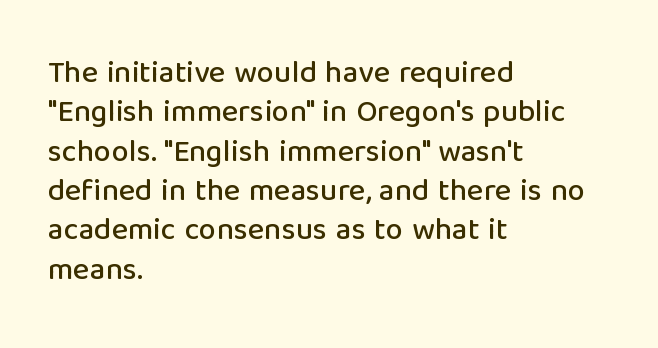
Q: Is the text italic (slanted)? A: No, it is upright.
Q: Is the typeface a serif or a sans-serif typeface? A: Sans-serif.
Q: Is the text underlined? A: No.
Q: How is the paragraph aligned? A: Left-aligned.
Q: Is the spacing between letters normal or unusually wide? A: Normal.
Q: Is the spacing between lines tight, normal or loose? A: Normal.
Q: Width (condensed, normal, or wide)? A: Normal.
Q: Stroke contrast? A: Low.
Q: x-height? A: Medium.
Q: Monospaced? A: No.
